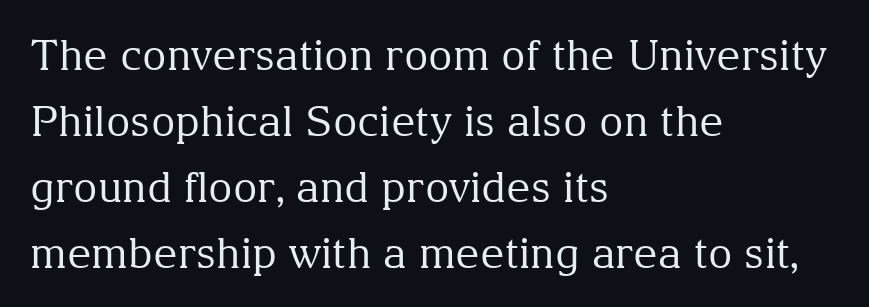
A typesetter would call this proportional, since set widths differ per character. Is there much room between lines? A standard amount, neither cramped nor airy. The cut favours lightness, reaching ordinary text weight at its darkest. Nope, not italic — everything's standing straight.
